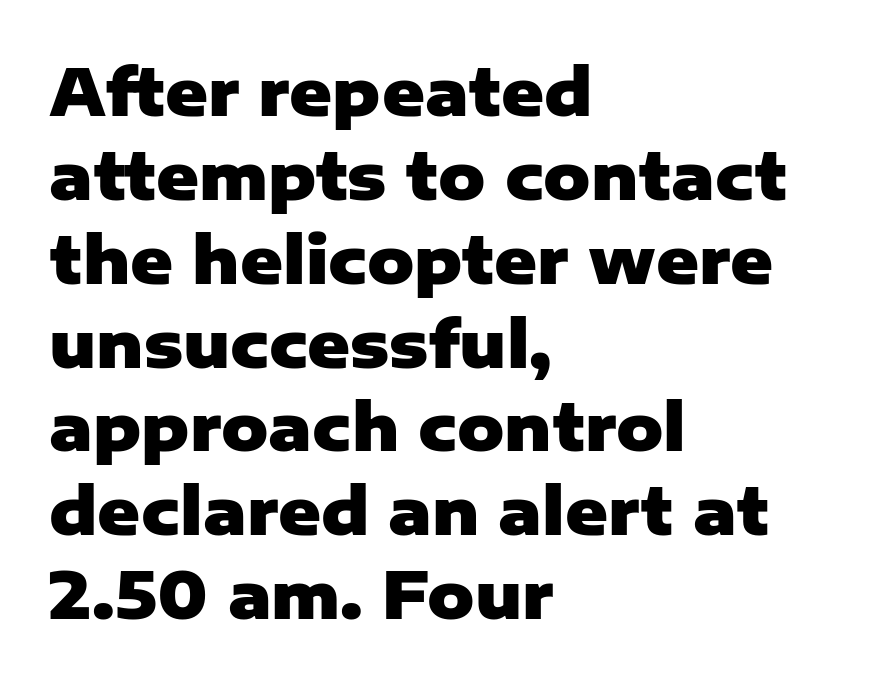
The image shows 65 px heavy sans-serif type, upright; set left-aligned, normal line spacing (1.29x), normal letter spacing, not underlined; low stroke contrast and a medium x-height.
